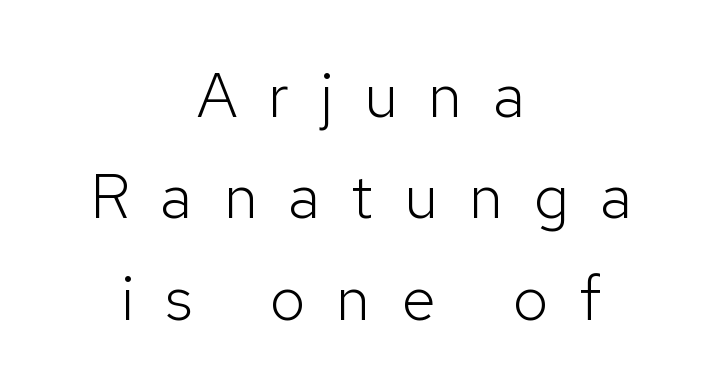
The image shows 63 px light sans-serif type, upright; set centered, normal line spacing (1.61x), unusually wide letter spacing (+0.49 em), not underlined; low stroke contrast and a medium x-height.
